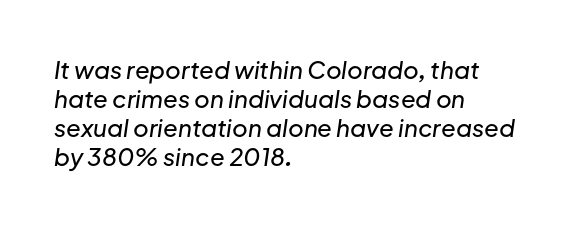
The image shows 24 px text type, italic (leaning right); set left-aligned, line spacing 1.21x, normal letter spacing, not underlined.
